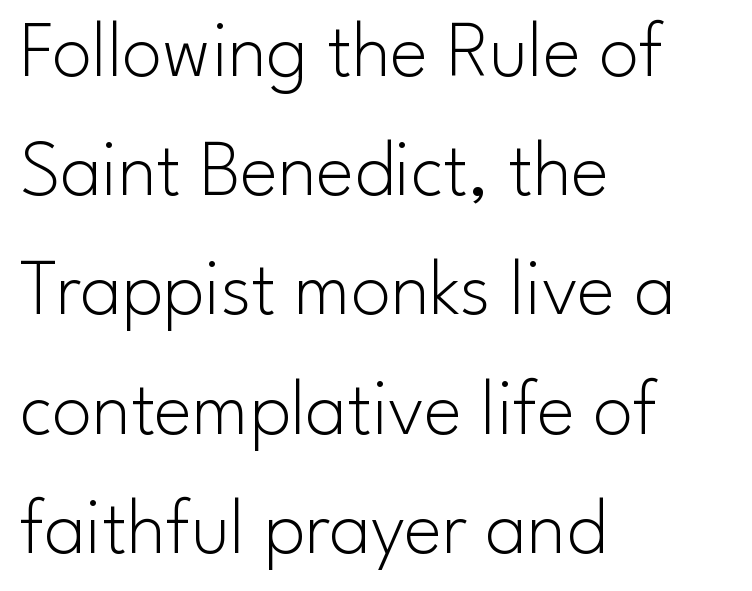
The image shows 80 px light sans-serif type, upright; set left-aligned, normal line spacing (1.49x), normal letter spacing, not underlined; low stroke contrast and a small x-height.
